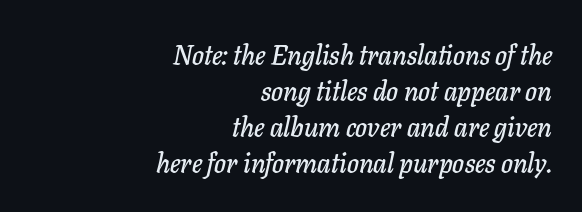
The image shows 27 px text type, italic (leaning right); set right-aligned, normal line spacing (1.33x), normal letter spacing, not underlined.
